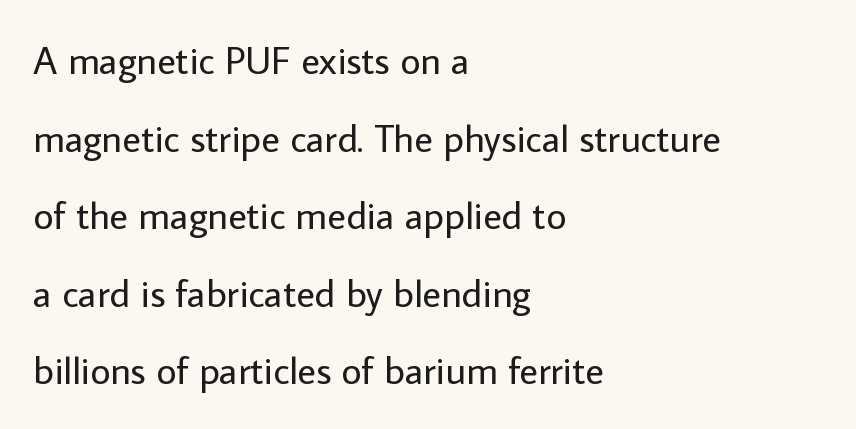
{"serif": "no", "italic": "no", "bold": "no", "weight": "regular", "width": "normal", "stroke_contrast": "low", "x_height": "medium", "monospaced": "no", "underline": "no", "align": "left", "line_spacing": "loose", "line_spacing_ratio": 1.99, "letter_spacing": "normal", "letter_spacing_em": 0.0, "glyph_px": 39}
